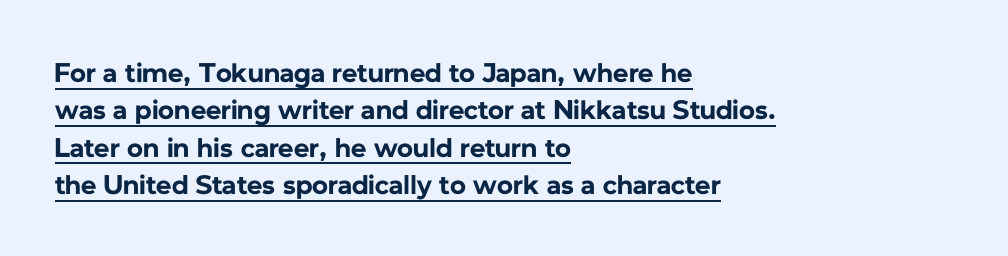
Q: Is the text bold? A: Yes.
Q: Is the text italic (slanted)? A: No, it is upright.
Q: Is the text underlined? A: Yes.
Q: How is the paragraph aligned? A: Left-aligned.
Q: Is the spacing between letters normal or unusually wide? A: Normal.
Q: Is the spacing between lines tight, normal or loose? A: Normal.
